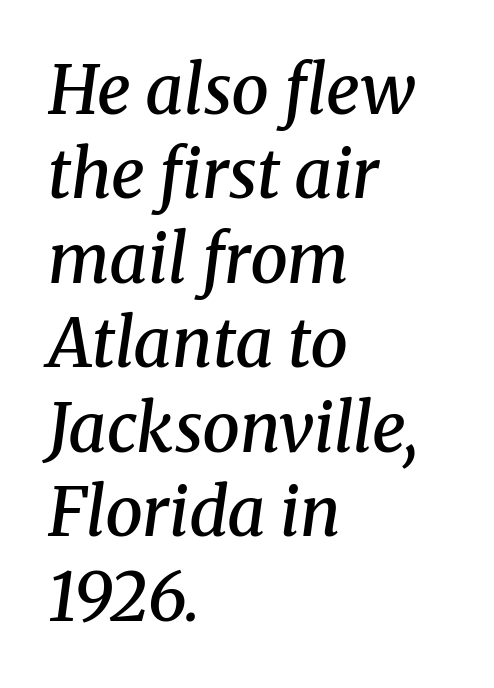
Quick note: underline off. When letters slant like this, we call the style italic. Varying glyph widths throughout — classic text-font behaviour. A semibold gives these letters moderate extra thickness, short of bold. Here the glyphs are tracked normally, forming tight word shapes. Visually the block forms a straight wall on the left and a jagged coastline on the right.
